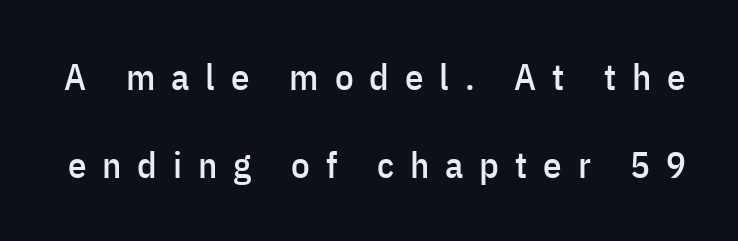
The image shows 37 px condensed sans-serif type, upright; set loose line spacing (2.37x), unusually wide letter spacing (+0.43 em), not underlined; low stroke contrast and a medium x-height.
